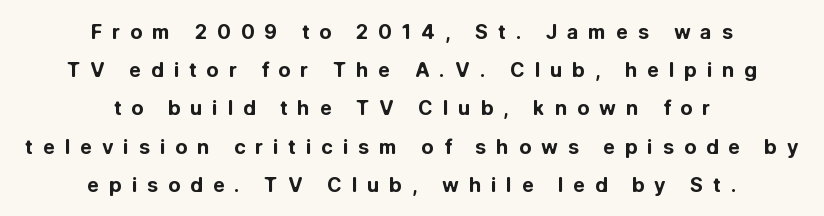
Q: Is the text bold? A: Yes.
Q: Is the text italic (slanted)? A: No, it is upright.
Q: Is the text underlined? A: No.
Q: How is the paragraph aligned? A: Centered.
Q: Is the spacing between letters normal or unusually wide? A: Unusually wide.
Q: Is the spacing between lines tight, normal or loose? A: Loose.
